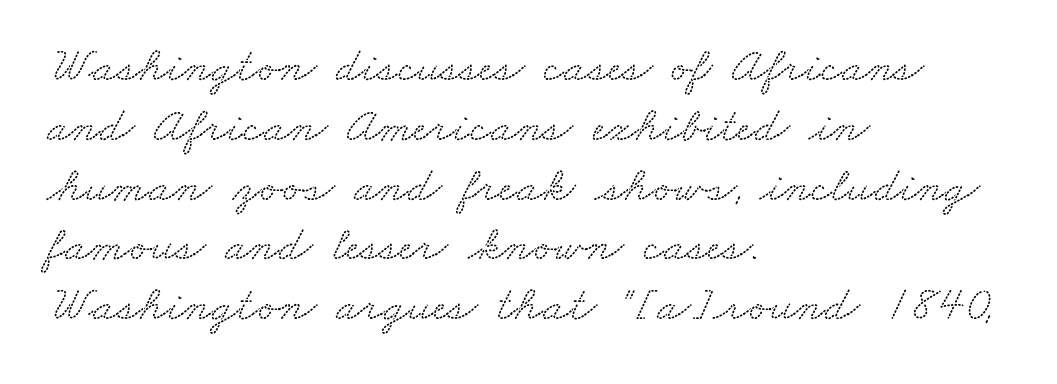
Q: Is the text underlined? A: No.
Q: How is the paragraph aligned? A: Left-aligned.
Q: Is the spacing between letters normal or unusually wide? A: Normal.
Q: Width (condensed, normal, or wide)? A: Wide.
Q: Stroke contrast? A: Low.
Q: x-height? A: Small.
Q: Monospaced? A: No.
